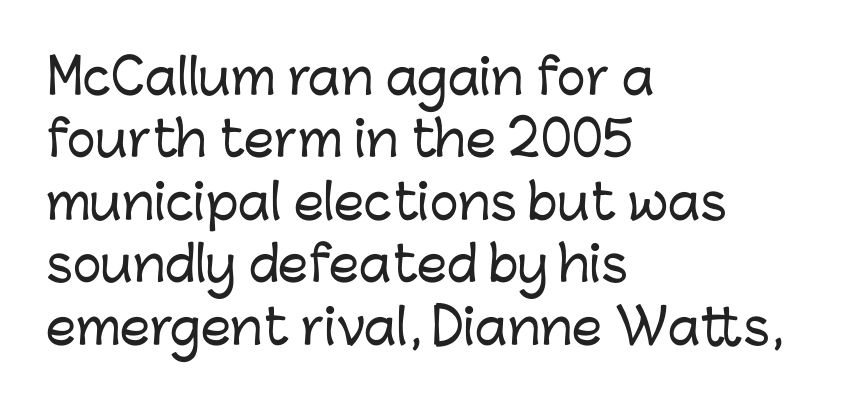
{"serif": "no", "italic": "no", "width": "normal", "stroke_contrast": "low", "x_height": "medium", "monospaced": "no", "underline": "no", "align": "left", "line_spacing": "normal", "line_spacing_ratio": 1.3, "letter_spacing": "normal", "letter_spacing_em": 0.0, "glyph_px": 48}
